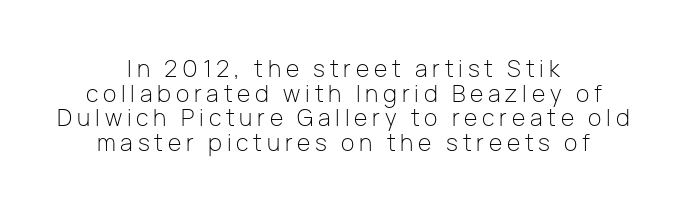
Q: Is the text bold? A: No.
Q: Is the text italic (slanted)? A: No, it is upright.
Q: Is the text underlined? A: No.
Q: How is the paragraph aligned? A: Centered.
Q: Is the spacing between letters normal or unusually wide? A: Unusually wide.
Q: Is the spacing between lines tight, normal or loose? A: Tight.
